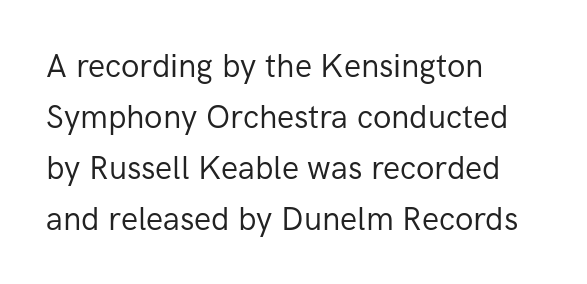
{"serif": "no", "italic": "no", "bold": "no", "weight": "regular", "width": "normal", "stroke_contrast": "low", "x_height": "medium", "monospaced": "no", "underline": "no", "align": "left", "line_spacing": "normal", "line_spacing_ratio": 1.59, "letter_spacing": "normal", "letter_spacing_em": 0.0, "glyph_px": 32}
